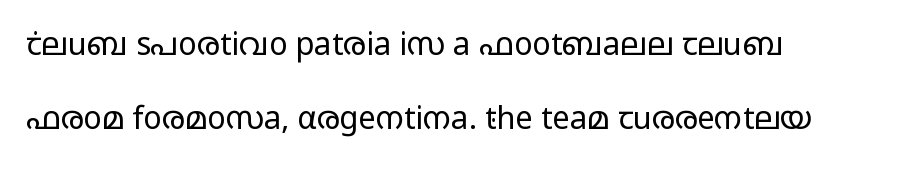
These lines stand farther apart than default settings would place them. Proportional: the letters do not fall into vertical columns. Every character sits straight up, as roman type does. The space directly below the letters is spotless. What kind of face is this? One without serifs — a sans.
